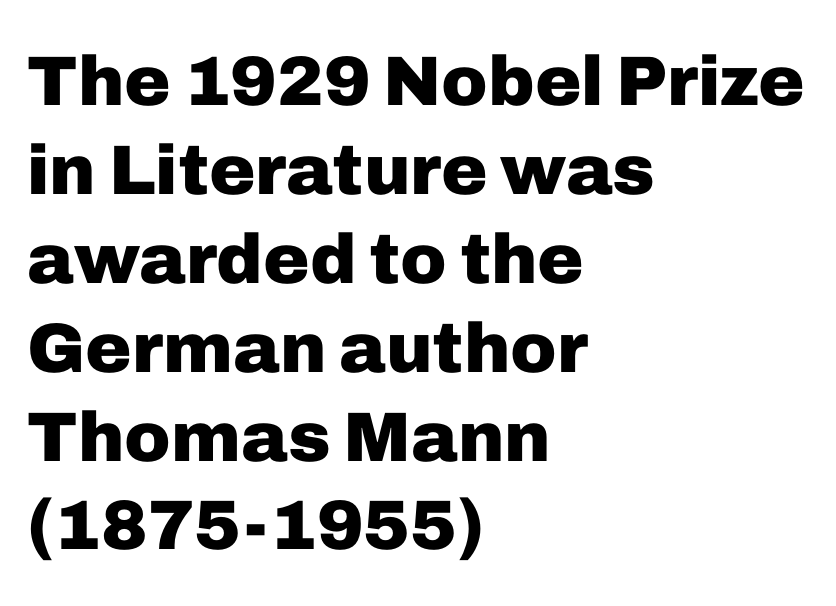
The image shows 70 px heavy sans-serif type, upright; set left-aligned, normal line spacing (1.27x), normal letter spacing, not underlined; low stroke contrast and a medium x-height.
